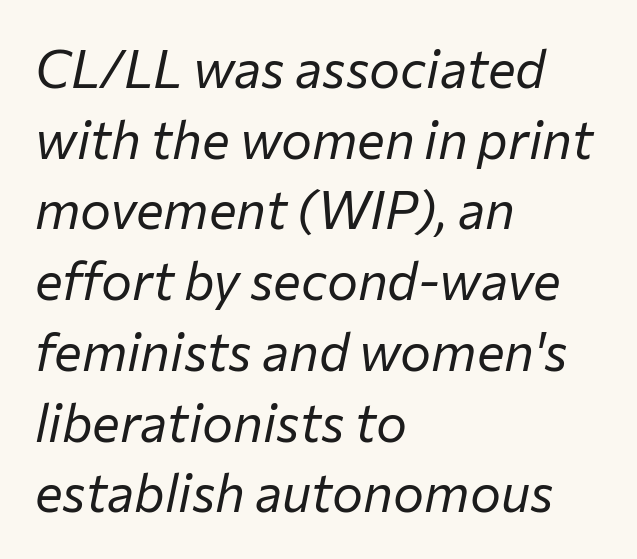
{"italic": "yes", "lean": "right", "slant_degrees": 12, "bold": "no", "weight": "regular", "width": "normal", "stroke_contrast": "low", "x_height": "medium", "monospaced": "no", "underline": "no", "align": "left", "line_spacing": "normal", "line_spacing_ratio": 1.36, "letter_spacing": "normal", "letter_spacing_em": 0.0, "glyph_px": 52}
